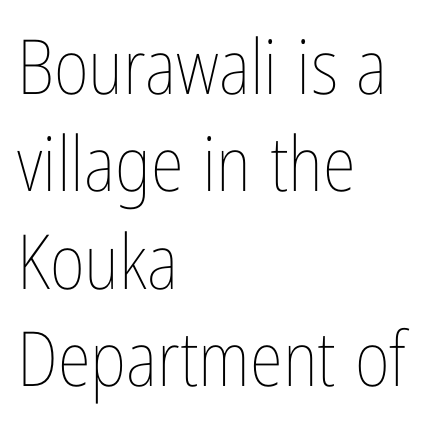
The image shows 76 px thin, condensed type, upright; set left-aligned, normal line spacing (1.28x), normal letter spacing, not underlined; low stroke contrast and a medium x-height.
